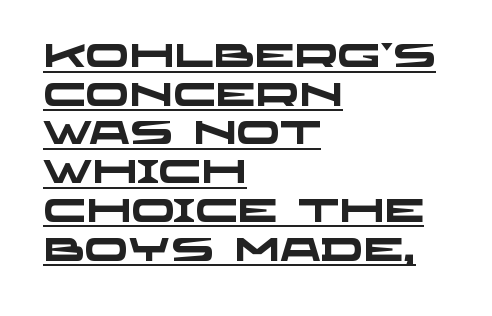
The image shows 32 px heavy, wide sans-serif type; set left-aligned, line spacing 1.21x, normal letter spacing, underlined; low stroke contrast and a large x-height.
